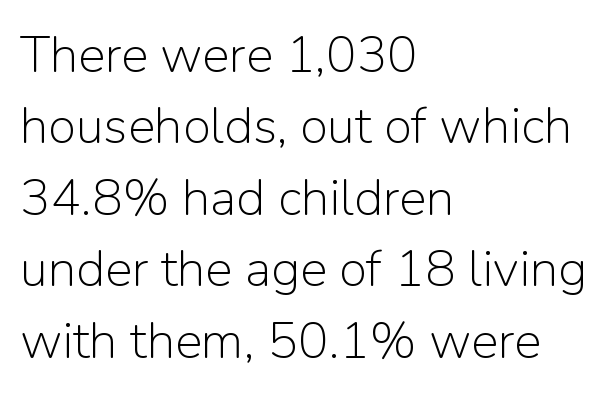
The image shows 51 px light sans-serif type, upright; set left-aligned, normal line spacing (1.4x), normal letter spacing, not underlined; low stroke contrast and a medium x-height.
